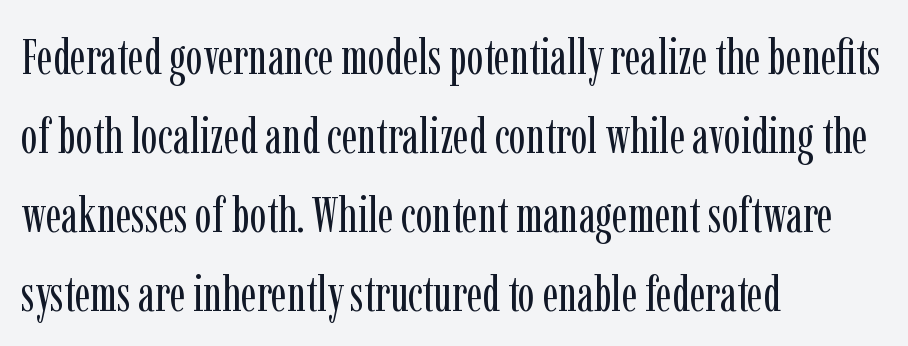
A typesetter would label this face a serif. This rendering leaves character spacing at its baseline value. Weight: in the light-to-regular range. The line-height multiplier appears to be the usual default. A typesetter would call this proportional, since set widths differ per character.
